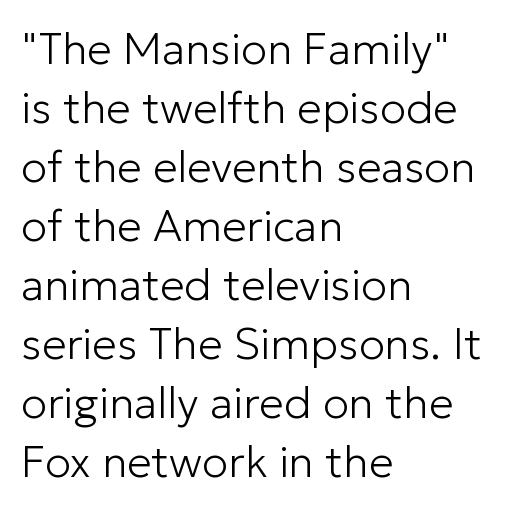
Q: Is the text bold? A: No.
Q: Is the text italic (slanted)? A: No, it is upright.
Q: Is the typeface a serif or a sans-serif typeface? A: Sans-serif.
Q: Is the text underlined? A: No.
Q: How is the paragraph aligned? A: Left-aligned.
Q: Is the spacing between letters normal or unusually wide? A: Normal.
Q: Is the spacing between lines tight, normal or loose? A: Normal.
Q: Width (condensed, normal, or wide)? A: Normal.
Q: Stroke contrast? A: Low.
Q: x-height? A: Medium.
Q: Monospaced? A: No.
